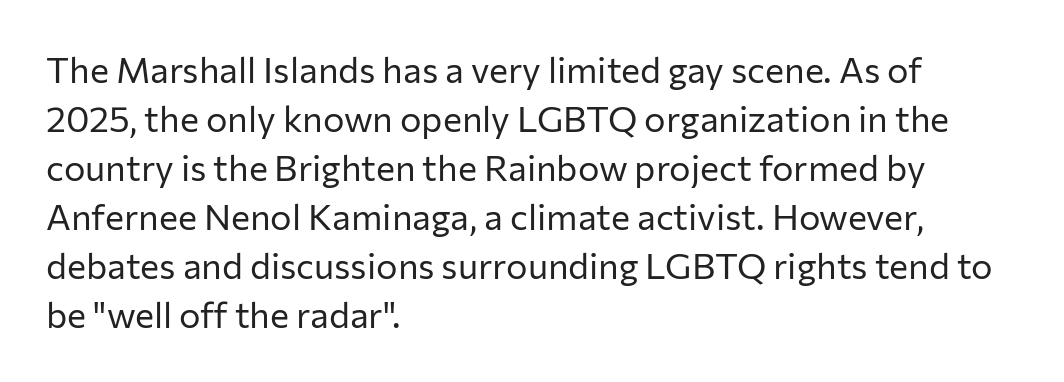
Q: Is the text bold? A: No.
Q: Is the text italic (slanted)? A: No, it is upright.
Q: Is the typeface a serif or a sans-serif typeface? A: Sans-serif.
Q: Is the text underlined? A: No.
Q: How is the paragraph aligned? A: Left-aligned.
Q: Is the spacing between letters normal or unusually wide? A: Normal.
Q: Is the spacing between lines tight, normal or loose? A: Normal.
Q: Width (condensed, normal, or wide)? A: Normal.
Q: Stroke contrast? A: Low.
Q: x-height? A: Medium.
Q: Monospaced? A: No.
